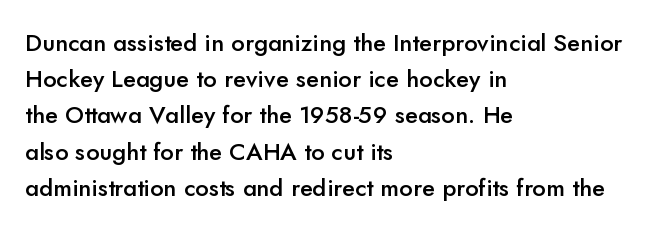
Q: Is the text bold? A: Semi-bold.
Q: Is the text italic (slanted)? A: No, it is upright.
Q: Is the text underlined? A: No.
Q: How is the paragraph aligned? A: Left-aligned.
Q: Is the spacing between letters normal or unusually wide? A: Normal.
Q: Is the spacing between lines tight, normal or loose? A: Normal.
